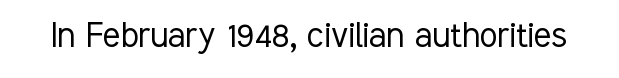
{"serif": "no", "italic": "no", "bold": "no", "weight": "light", "width": "condensed", "stroke_contrast": "low", "x_height": "medium", "monospaced": "no", "underline": "no", "letter_spacing": "normal", "letter_spacing_em": 0.0, "glyph_px": 41}
